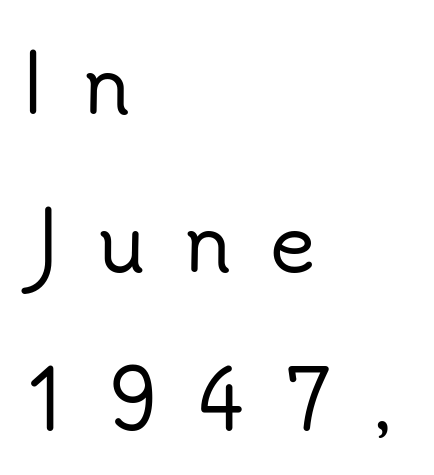
Notice how the passage keeps a crisp vertical edge on the left only. This rendering employs a face without finishing strokes, i.e., a sans-serif. You could only call the tracking loose — the letters float apart. A typesetter would call this proportional, since set widths differ per character. Beneath every word, the page is bare. Do the letters lean? They stand straight.
